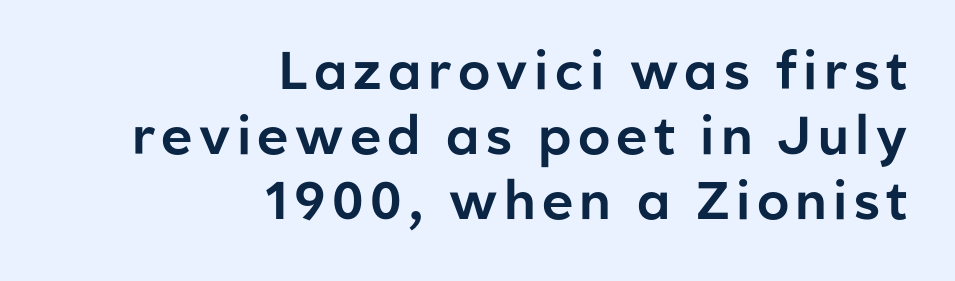
The image shows 53 px sans-serif type, upright; set right-aligned, line spacing 1.23x, not underlined; low stroke contrast and a medium x-height.
